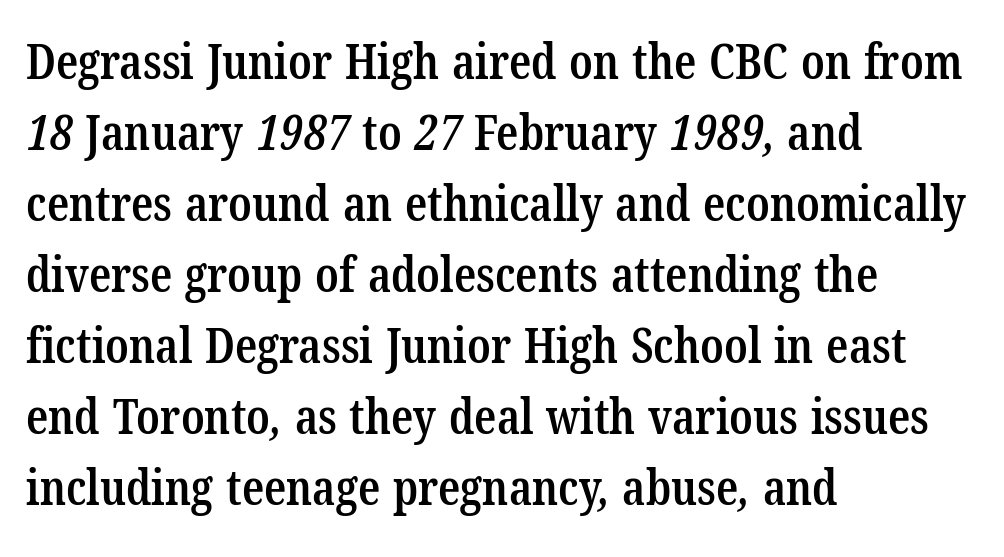
{"serif": "yes", "bold": "semi", "weight": "semibold", "width": "condensed", "stroke_contrast": "low", "x_height": "medium", "monospaced": "no", "underline": "no", "align": "left", "line_spacing": "normal", "line_spacing_ratio": 1.45, "letter_spacing": "normal", "letter_spacing_em": 0.0, "glyph_px": 49}
